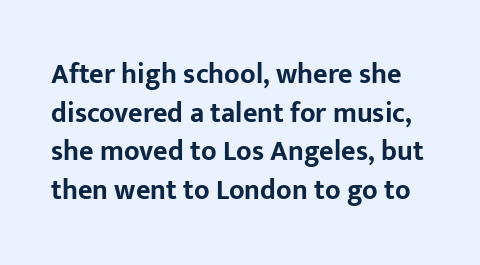
The image shows 28 px bold sans-serif type, upright; set normal line spacing (1.38x), normal letter spacing, not underlined; low stroke contrast and a medium x-height.
